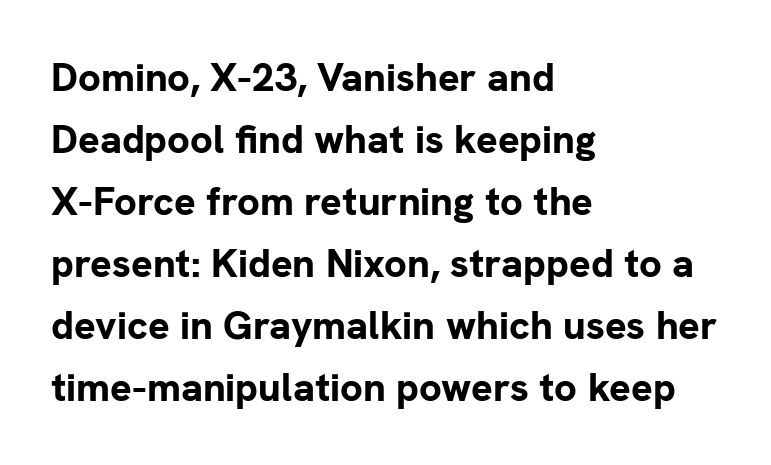
{"serif": "no", "italic": "no", "bold": "yes", "weight": "bold", "width": "normal", "stroke_contrast": "low", "x_height": "medium", "monospaced": "no", "underline": "no", "align": "left", "line_spacing": "normal", "line_spacing_ratio": 1.55, "letter_spacing": "normal", "letter_spacing_em": 0.0, "glyph_px": 40}
